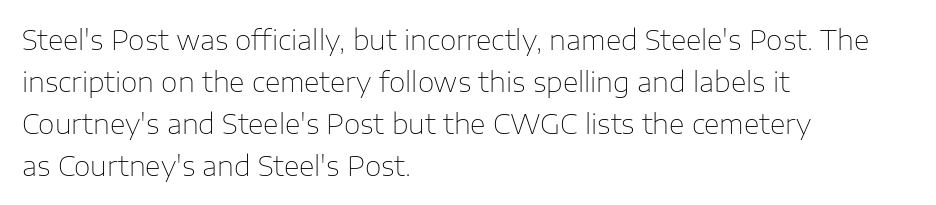
{"italic": "no", "bold": "no", "underline": "no", "align": "left", "line_spacing": "normal", "line_spacing_ratio": 1.56, "letter_spacing": "normal", "letter_spacing_em": 0.0, "glyph_px": 27}
